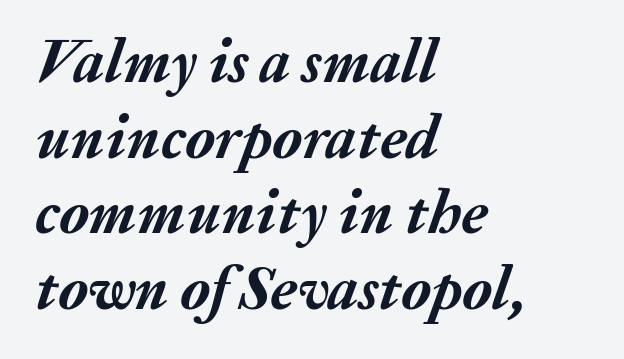
Q: Is the text bold? A: Yes.
Q: Is the text italic (slanted)? A: Yes, it leans right by about 20 degrees.
Q: Is the text underlined? A: No.
Q: How is the paragraph aligned? A: Left-aligned.
Q: Is the spacing between letters normal or unusually wide? A: Normal.
Q: Width (condensed, normal, or wide)? A: Normal.
Q: Stroke contrast? A: Medium.
Q: x-height? A: Medium.
Q: Monospaced? A: No.
